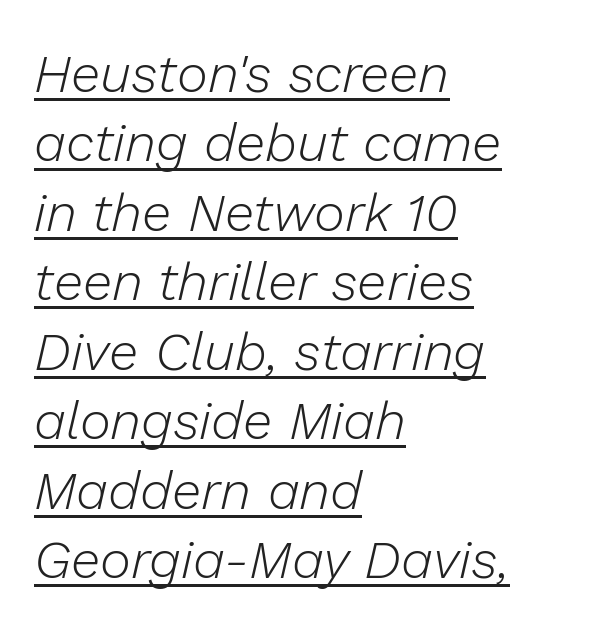
The image shows 53 px light type, italic (leaning right); set left-aligned, normal line spacing (1.31x), normal letter spacing, underlined; low stroke contrast and a medium x-height.
